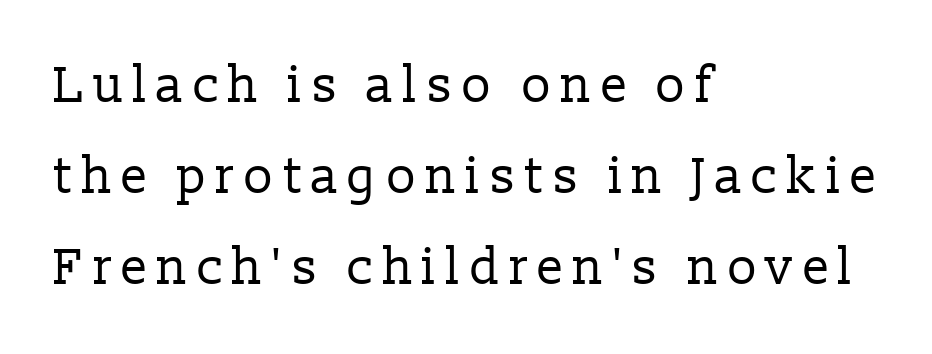
This is serif lettering, the kind often seen in printed books. The typography opts for an upright posture over an oblique one. The weight tops out at a normal text grade. Do the characters align in a grid? No, the font is proportional. The passage is arranged the way most books set body copy — flush left. Descender tails drop into unmarked territory.
